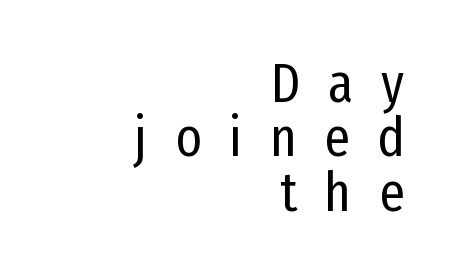
{"serif": "no", "italic": "no", "bold": "no", "weight": "regular", "width": "condensed", "stroke_contrast": "low", "x_height": "medium", "monospaced": "no", "underline": "no", "align": "right", "line_spacing": "tight", "line_spacing_ratio": 0.97, "letter_spacing": "wide", "letter_spacing_em": 0.49, "glyph_px": 56}
